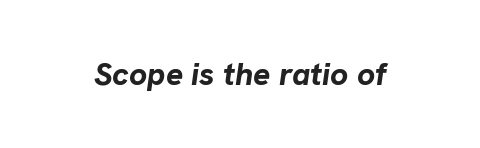
{"italic": "yes", "lean": "right", "slant_degrees": 8, "bold": "yes", "weight": "bold", "width": "normal", "stroke_contrast": "low", "x_height": "medium", "monospaced": "no", "underline": "no", "letter_spacing": "normal", "letter_spacing_em": 0.0, "glyph_px": 32}
